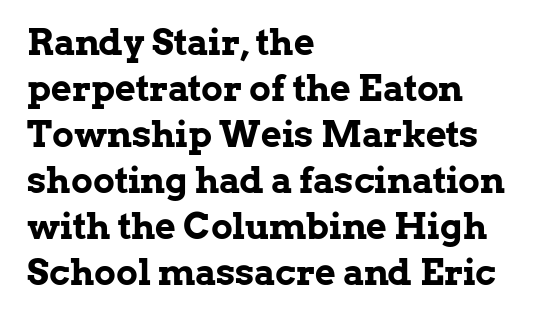
The image shows 36 px bold serif type, upright; set left-aligned, normal line spacing (1.28x), normal letter spacing, not underlined; low stroke contrast and a medium x-height.
